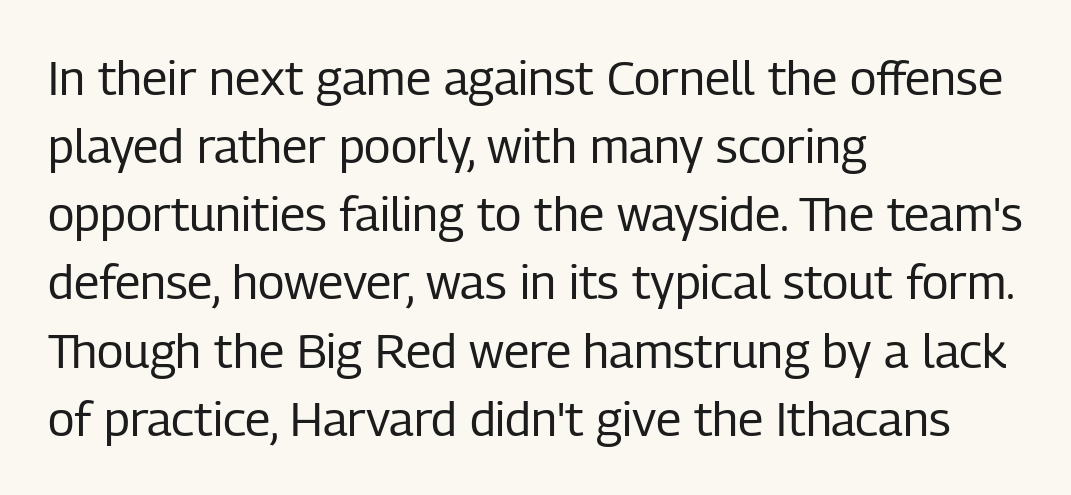
Q: Is the text bold? A: No.
Q: Is the text italic (slanted)? A: No, it is upright.
Q: Is the typeface a serif or a sans-serif typeface? A: Sans-serif.
Q: Is the text underlined? A: No.
Q: How is the paragraph aligned? A: Left-aligned.
Q: Is the spacing between letters normal or unusually wide? A: Normal.
Q: Is the spacing between lines tight, normal or loose? A: Normal.
Q: Width (condensed, normal, or wide)? A: Condensed.
Q: Stroke contrast? A: Low.
Q: x-height? A: Medium.
Q: Monospaced? A: No.
